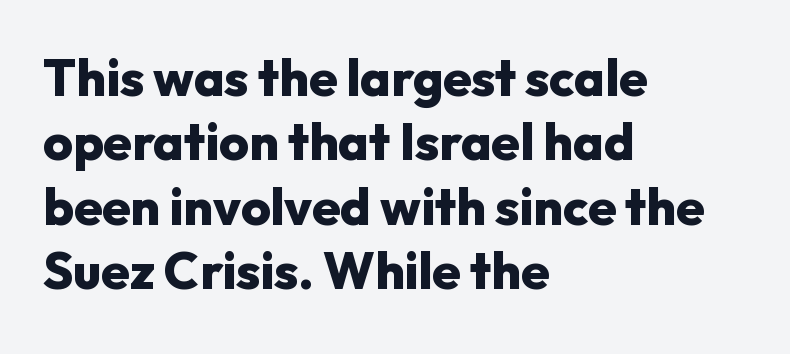
The image shows 51 px heavy sans-serif type, upright; set left-aligned, normal line spacing (1.26x), normal letter spacing, not underlined; low stroke contrast and a medium x-height.
